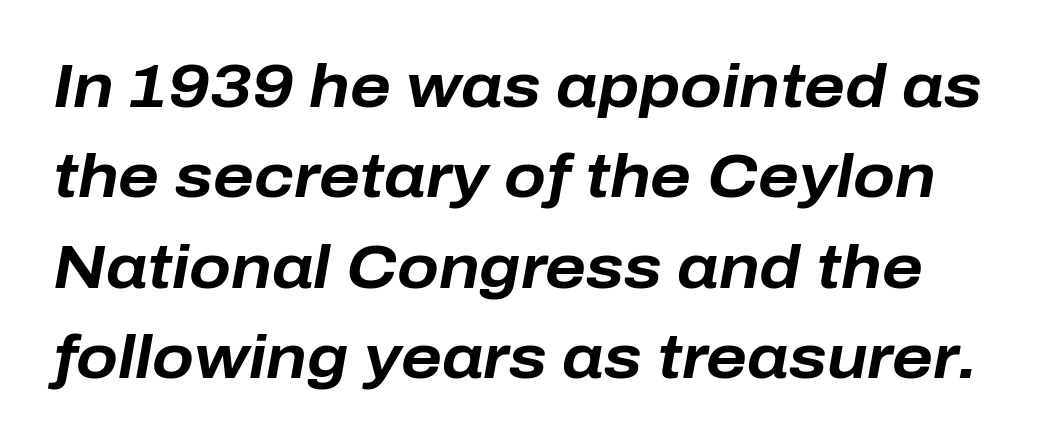
Q: Is the text bold? A: Yes.
Q: Is the text italic (slanted)? A: Yes, it leans right by about 10 degrees.
Q: Is the text underlined? A: No.
Q: Is the spacing between letters normal or unusually wide? A: Normal.
Q: Is the spacing between lines tight, normal or loose? A: Normal.
Q: Width (condensed, normal, or wide)? A: Normal.
Q: Stroke contrast? A: Low.
Q: x-height? A: Medium.
Q: Monospaced? A: No.
